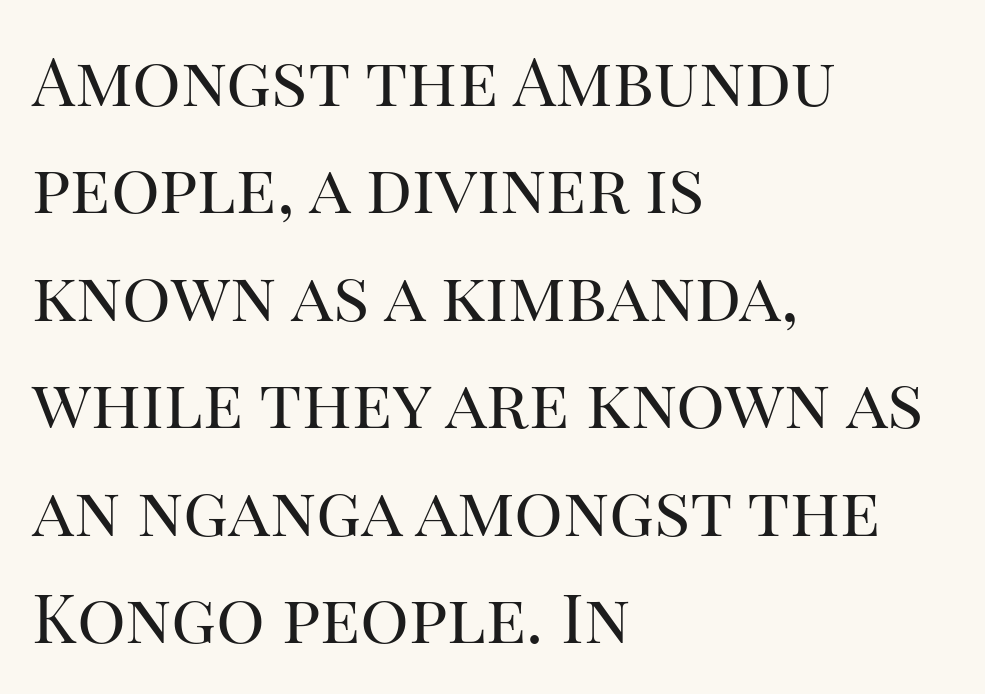
{"serif": "yes", "italic": "no", "bold": "no", "weight": "regular", "width": "normal", "stroke_contrast": "high", "x_height": "large", "monospaced": "no", "underline": "no", "align": "left", "line_spacing": "normal", "line_spacing_ratio": 1.58, "letter_spacing": "normal", "letter_spacing_em": 0.0, "glyph_px": 68}
